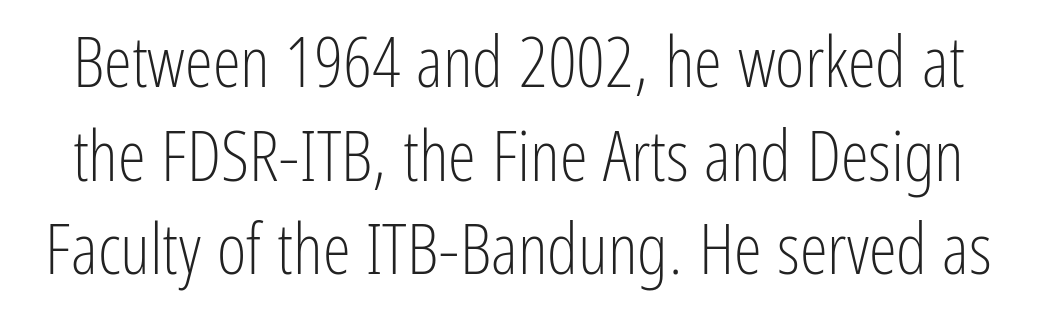
Q: Is the text bold? A: No.
Q: Is the text italic (slanted)? A: No, it is upright.
Q: Is the typeface a serif or a sans-serif typeface? A: Sans-serif.
Q: Is the text underlined? A: No.
Q: Is the spacing between letters normal or unusually wide? A: Normal.
Q: Is the spacing between lines tight, normal or loose? A: Normal.
Q: Width (condensed, normal, or wide)? A: Condensed.
Q: Stroke contrast? A: Low.
Q: x-height? A: Medium.
Q: Monospaced? A: No.
